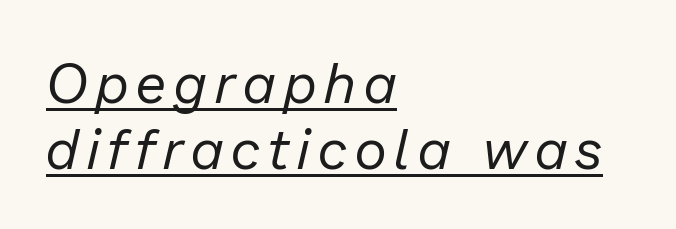
Q: Is the text bold? A: No.
Q: Is the text italic (slanted)? A: Yes, it leans right by about 13 degrees.
Q: Is the text underlined? A: Yes.
Q: How is the paragraph aligned? A: Left-aligned.
Q: Width (condensed, normal, or wide)? A: Normal.
Q: Stroke contrast? A: Low.
Q: x-height? A: Medium.
Q: Monospaced? A: No.
